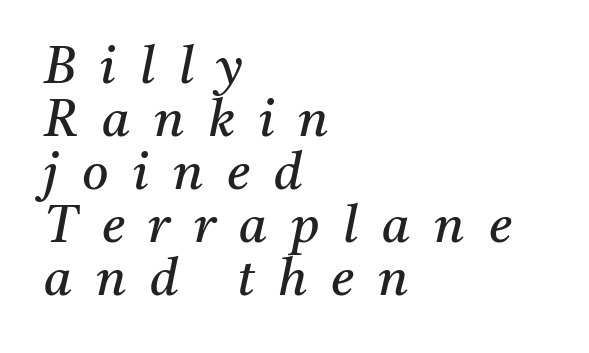
The image shows 51 px regular-weight serif type, italic (leaning right); set left-aligned, tight line spacing (1.04x), unusually wide letter spacing (+0.47 em), not underlined; medium stroke contrast and a medium x-height.
